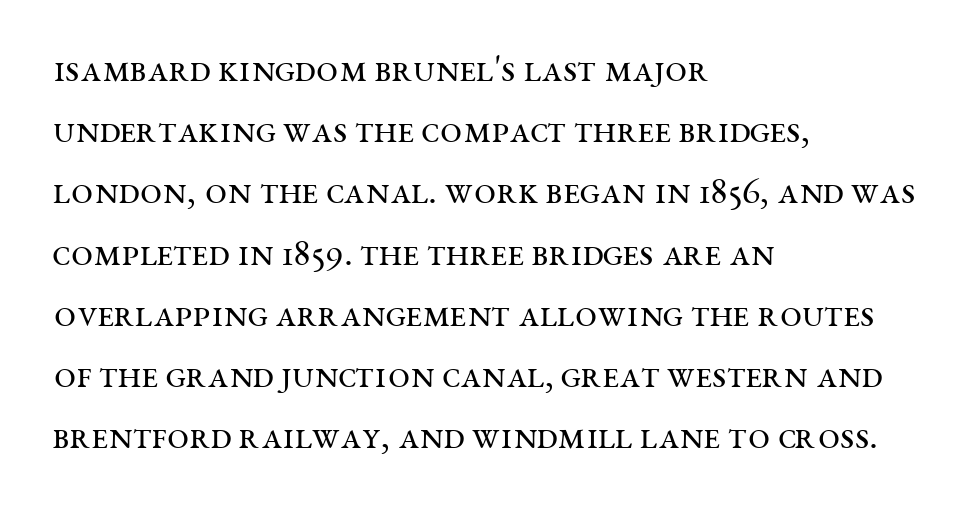
The image shows 39 px regular-weight, wide serif type, upright; set left-aligned, normal line spacing (1.57x), normal letter spacing, not underlined; medium stroke contrast and a large x-height.
